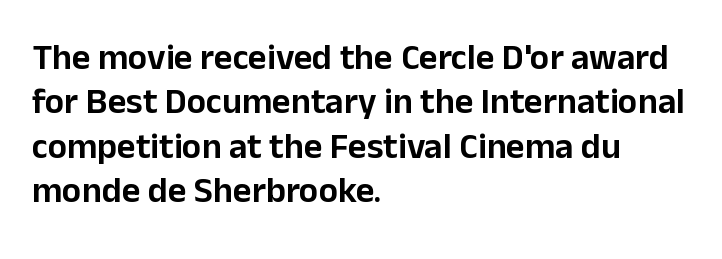
{"serif": "no", "italic": "no", "width": "normal", "stroke_contrast": "low", "x_height": "medium", "monospaced": "no", "underline": "no", "align": "left", "line_spacing_ratio": 1.23, "letter_spacing": "normal", "letter_spacing_em": 0.0, "glyph_px": 36}
